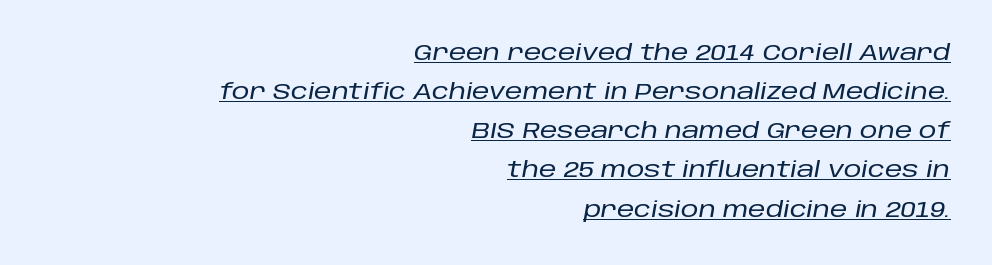
Which margin do the lines hug? The right one — the left edge is uneven. Underline: present. In terms of posture, this sample is oblique. Honestly, the letter spacing is just normal — you wouldn't notice it.
